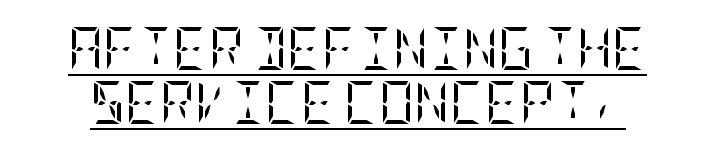
{"serif": "yes", "italic": "no", "bold": "no", "weight": "regular", "width": "condensed", "stroke_contrast": "low", "x_height": "large", "underline": "yes", "line_spacing": "normal", "line_spacing_ratio": 1.26, "letter_spacing": "normal", "letter_spacing_em": 0.0, "glyph_px": 43}
